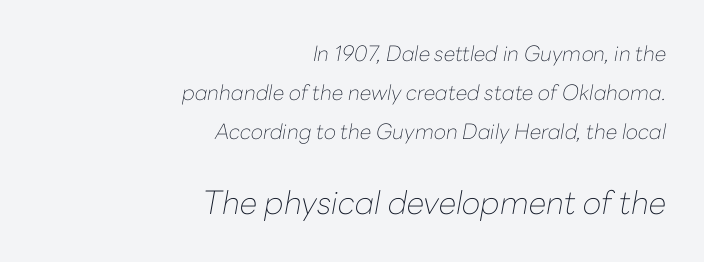
Q: Is the text bold? A: No.
Q: Is the text italic (slanted)? A: Yes, it leans right by about 10 degrees.
Q: Is the text underlined? A: No.
Q: How is the paragraph aligned? A: Right-aligned.
Q: Is the spacing between letters normal or unusually wide? A: Normal.
Q: Which block of text is set in a larger size, the first (top) or the second (bottom)? A: The second (bottom) one.
Q: Width (condensed, normal, or wide)? A: Normal.
Q: Stroke contrast? A: Low.
Q: x-height? A: Medium.
Q: Monospaced? A: No.
